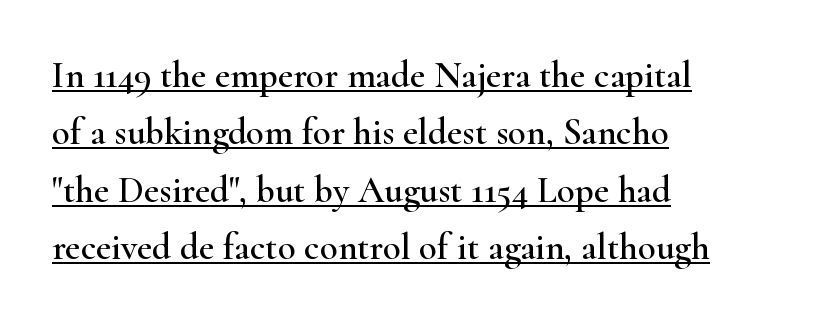
Old-style or modern, the face here clearly has serifs. Does the leading feel generous? No, just average. Underlined type. Italic? Not at all — the glyphs are vertical. The passage shown is typed in a proportional face where columns would drift. The rendering keeps characters at their native spacing.
